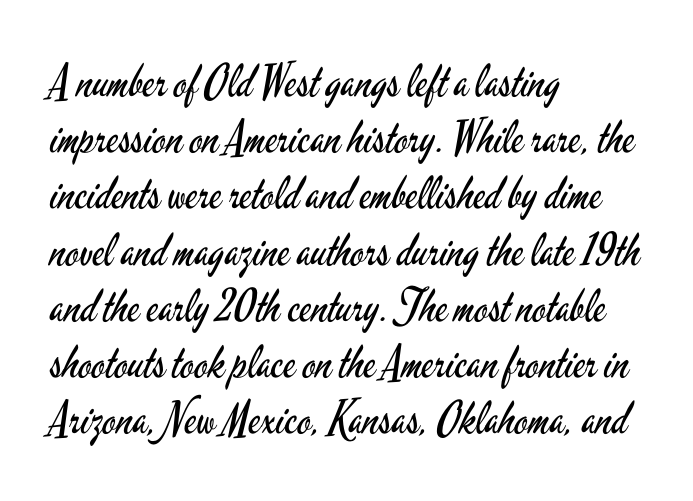
You could not count columns in this text — the font is proportionally spaced. You can tell from the bare stems that sans-serif type was used. Type without underlining. These lines are set flush left with a ragged right edge. Does extra space separate the letters? No, they use regular spacing. The passage shown is not bold in any degree.
